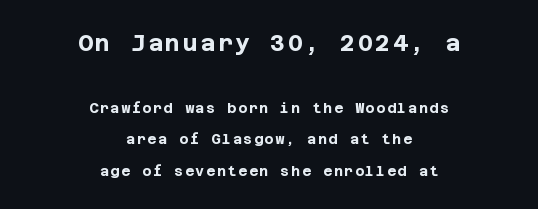
The image shows 23 px bold type, upright; set centered, loose line spacing (2.24x), not underlined; the first (top) block is 1.64x larger.
